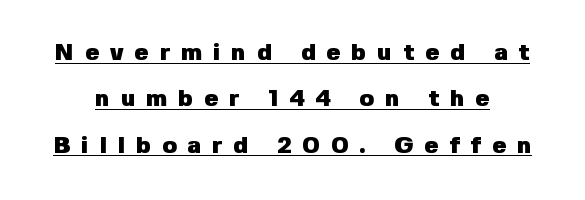
Q: Is the text bold? A: Yes.
Q: Is the text italic (slanted)? A: No, it is upright.
Q: Is the text underlined? A: Yes.
Q: Is the spacing between letters normal or unusually wide? A: Unusually wide.
Q: Is the spacing between lines tight, normal or loose? A: Loose.
